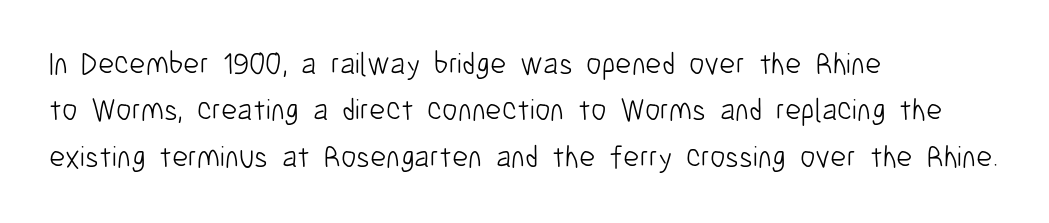
{"serif": "no", "italic": "no", "bold": "no", "weight": "light", "width": "condensed", "stroke_contrast": "low", "x_height": "medium", "monospaced": "no", "underline": "no", "align": "left", "line_spacing": "normal", "line_spacing_ratio": 1.5, "letter_spacing": "normal", "letter_spacing_em": 0.0, "glyph_px": 31}
